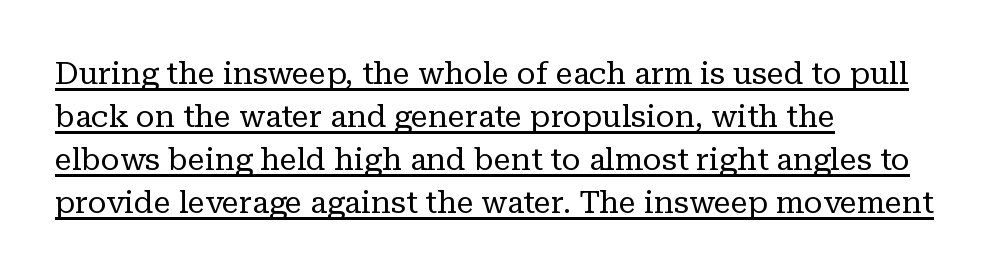
{"serif": "yes", "italic": "no", "bold": "no", "weight": "regular", "width": "normal", "stroke_contrast": "low", "x_height": "medium", "monospaced": "no", "underline": "yes", "align": "left", "line_spacing": "normal", "line_spacing_ratio": 1.39, "letter_spacing": "normal", "letter_spacing_em": 0.0, "glyph_px": 31}
